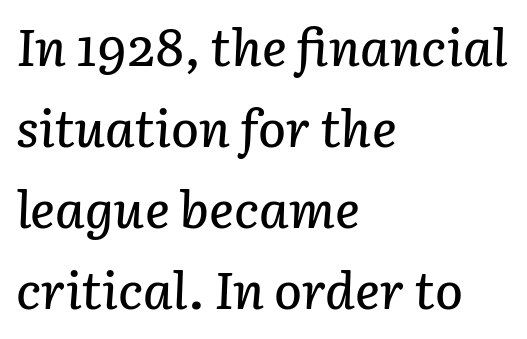
The letters are slanted; this is an italic face. In terms of leading, this rendering sits right in the middle. The lines are quadded left. Honestly, the letter spacing is just normal — you wouldn't notice it. The face used here is proportionally spaced, like ordinary book or web type.
